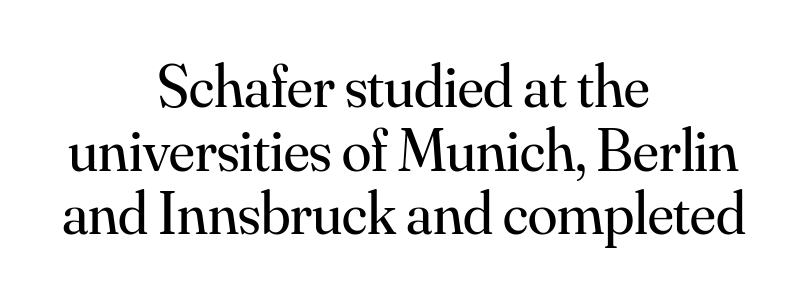
Observe the serifs anchoring each vertical stroke in this sample. Tall strokes in this sample are plumb rather than angled. Each letter keeps its own natural width here, so spacing adapts to shape. Letter spacing: default. Casual observation: everything's sitting right in the middle.
